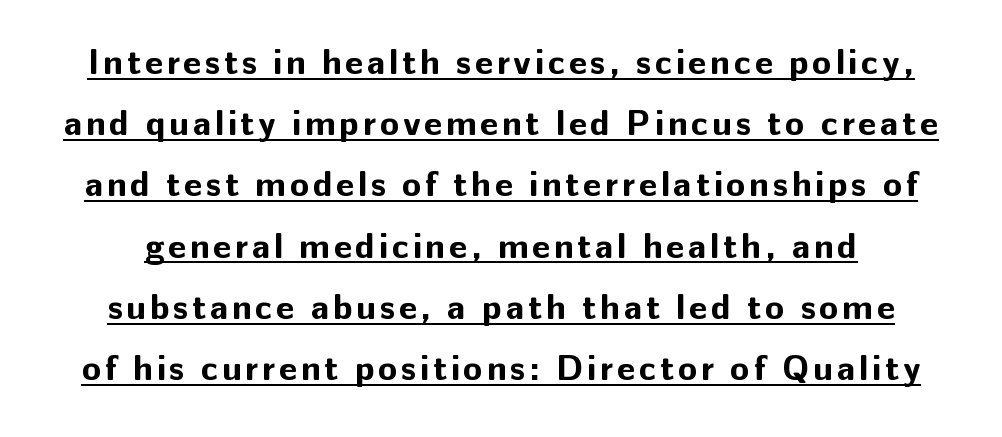
This sample has the flowing, uneven cadence of proportional lettering. The type sits square on the baseline with zero lean. Its strokes are broad and dark, the hallmark of bold type. Each letter's strokes conclude bluntly, with no projecting serifs. Beneath each row of characters lies a ruled line.
